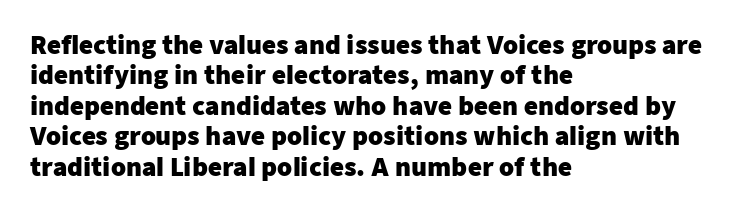
Q: Is the text bold? A: Yes.
Q: Is the text italic (slanted)? A: No, it is upright.
Q: Is the text underlined? A: No.
Q: How is the paragraph aligned? A: Left-aligned.
Q: Is the spacing between letters normal or unusually wide? A: Normal.
Q: Is the spacing between lines tight, normal or loose? A: Normal.
